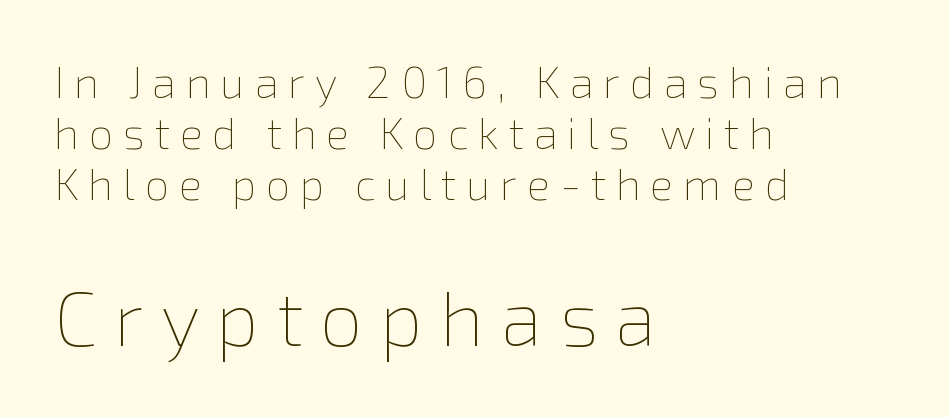
Words float on clear page, feet unadorned. Weight class: somewhere from thin through regular. These two chunks differ in scale, with the bottom chunk taking the larger measure. You could only call the tracking loose — the letters float apart. The rendering uses natural spacing where letterforms have individual widths. This is the regular roman posture of the typeface.
